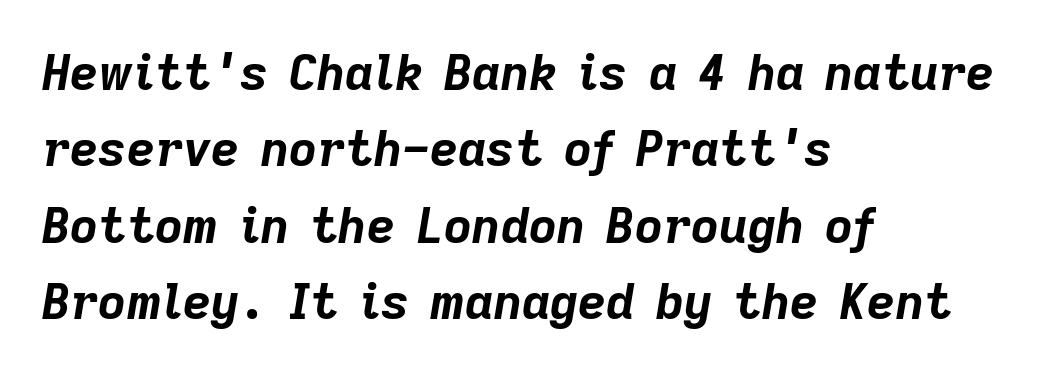
{"italic": "yes", "lean": "right", "slant_degrees": 9, "bold": "yes", "weight": "bold", "width": "normal", "stroke_contrast": "low", "x_height": "medium", "monospaced": "no", "underline": "no", "align": "left", "line_spacing": "normal", "line_spacing_ratio": 1.56, "letter_spacing": "normal", "letter_spacing_em": 0.0, "glyph_px": 49}
